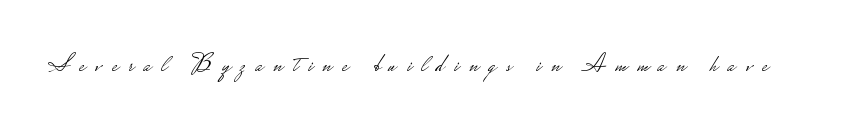
A typesetter would call this heavily tracked-out type. This is not heavy type; no bold has been used. The baseline area is clear.
